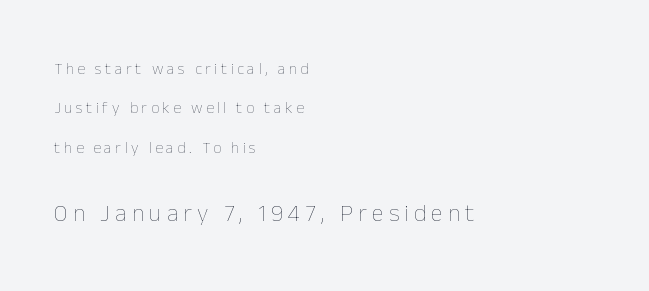
The letters in the lower block stand taller than those in the block above. Letters rest on an invisible, unmarked baseline. Summary of vertical rhythm: relaxed, with wide interline spacing. Typeset ragged right — the left edge is the straight one. Italic? Not at all — the glyphs are vertical. The gaps between neighbouring characters are conspicuously large.
